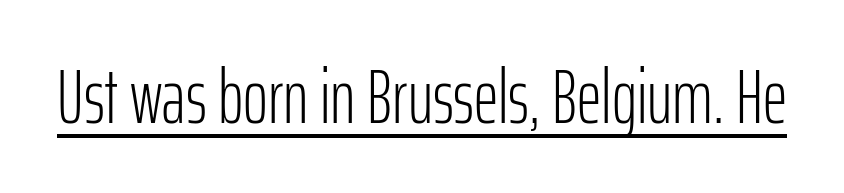
Q: Is the text bold? A: No.
Q: Is the text italic (slanted)? A: No, it is upright.
Q: Is the typeface a serif or a sans-serif typeface? A: Sans-serif.
Q: Is the text underlined? A: Yes.
Q: Is the spacing between letters normal or unusually wide? A: Normal.
Q: Width (condensed, normal, or wide)? A: Condensed.
Q: Stroke contrast? A: Low.
Q: x-height? A: Medium.
Q: Monospaced? A: No.
